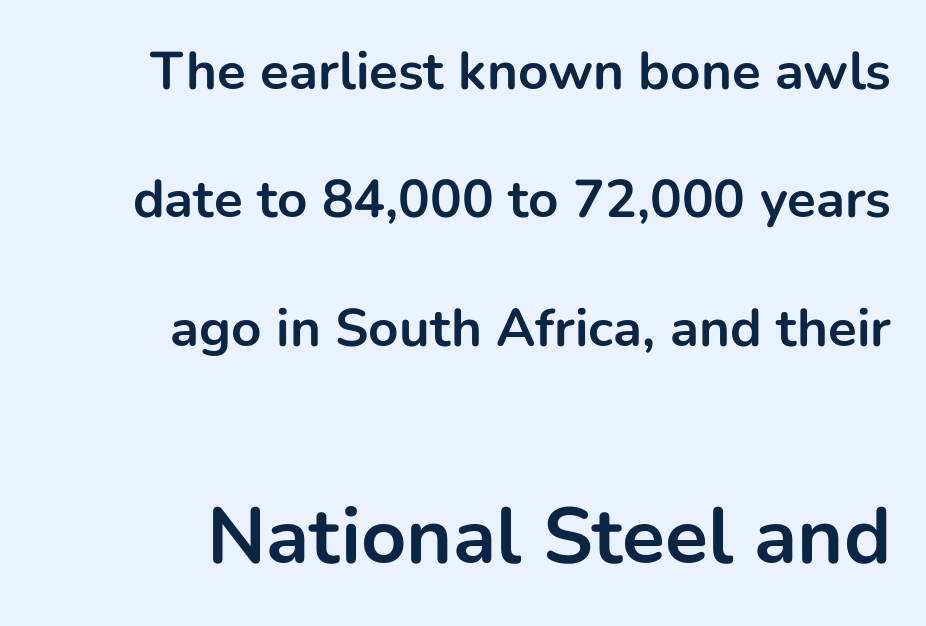
These lines are rendered in a variable-pitch font. Interline gaps are noticeably wide in this sample. Underlining? Definitely not there. Does the copy run flush right? Yes — the right margin is perfectly even. If you drew a line through each stem, it would be perfectly vertical.
